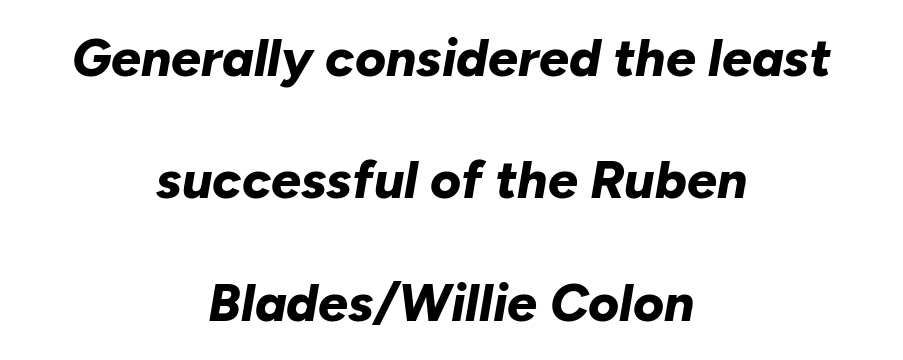
{"italic": "yes", "lean": "right", "slant_degrees": 10, "bold": "yes", "weight": "bold", "width": "normal", "stroke_contrast": "low", "x_height": "medium", "monospaced": "no", "underline": "no", "align": "center", "line_spacing": "loose", "line_spacing_ratio": 2.31, "letter_spacing": "normal", "letter_spacing_em": 0.0, "glyph_px": 53}
